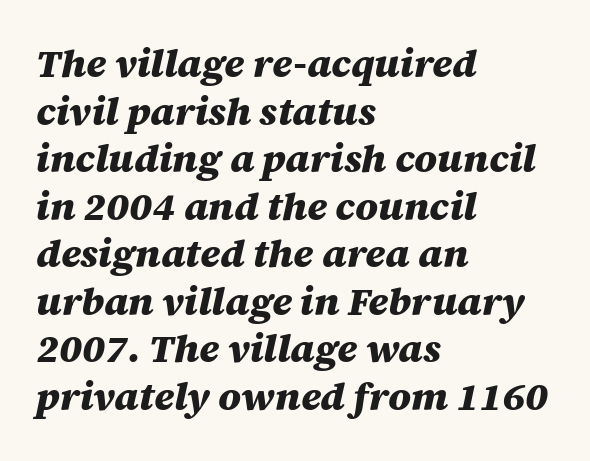
{"italic": "yes", "lean": "right", "slant_degrees": 12, "bold": "yes", "weight": "heavy", "width": "normal", "stroke_contrast": "medium", "x_height": "large", "monospaced": "no", "underline": "no", "align": "left", "line_spacing_ratio": 1.22, "letter_spacing": "normal", "letter_spacing_em": 0.0, "glyph_px": 39}
